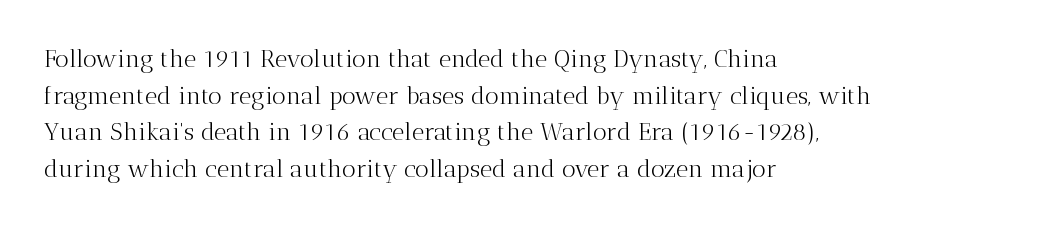
{"italic": "no", "bold": "no", "underline": "no", "align": "left", "line_spacing": "normal", "line_spacing_ratio": 1.53, "letter_spacing": "normal", "letter_spacing_em": 0.0, "glyph_px": 24}
